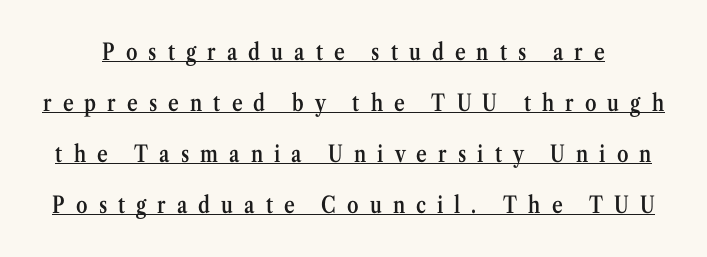
The image shows 23 px text type, upright; set loose line spacing (2.22x), unusually wide letter spacing (+0.48 em), underlined.
